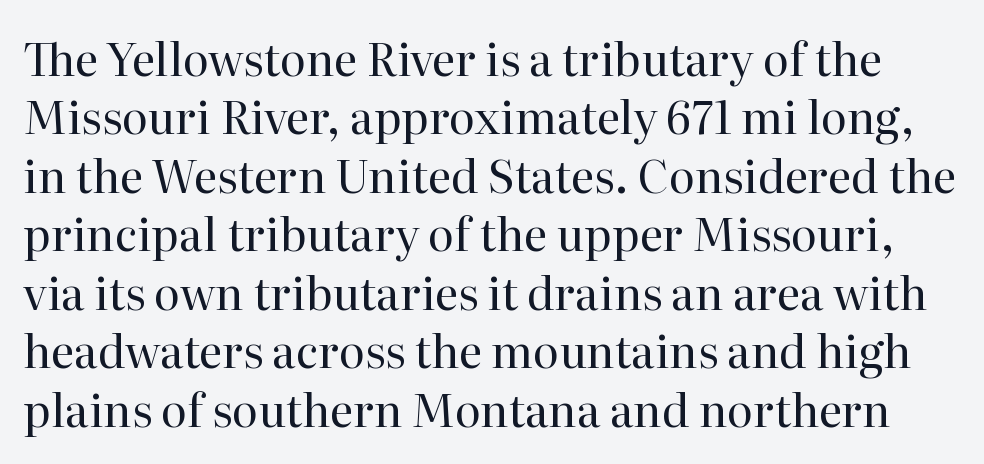
Do the characters align in a grid? No, the font is proportional. The passage shown is typeset with a serif family. The cut favours lightness, reaching ordinary text weight at its darkest. Compared with typical paragraphs, the rows here are spaced about the same.
